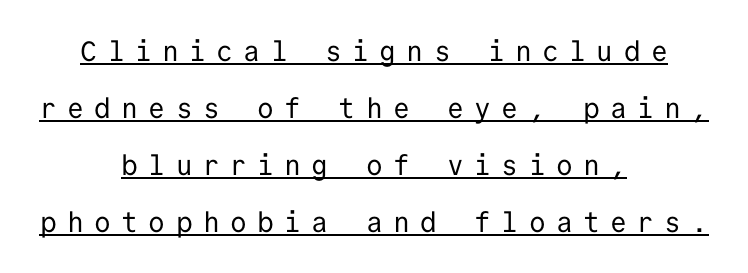
The image shows 28 px regular-weight sans-serif type, upright, monospaced; set centered, loose line spacing (2.03x), unusually wide letter spacing (+0.37 em), underlined; low stroke contrast and a medium x-height.
